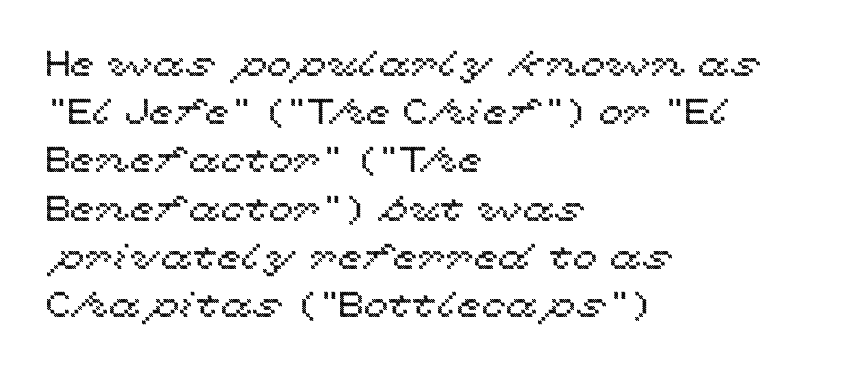
The space beneath each line is pristine and unruled. Tracking value appears to be zero — textbook default spacing. Here the designer chose a conventional face with non-uniform glyph widths. Compared with typical paragraphs, the rows here are spaced about the same. The lines are quadded left.
